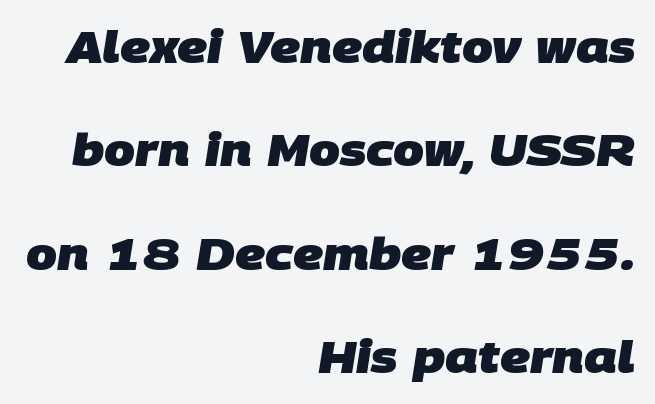
Q: Is the text bold? A: Yes.
Q: Is the typeface a serif or a sans-serif typeface? A: Sans-serif.
Q: Is the text underlined? A: No.
Q: How is the paragraph aligned? A: Right-aligned.
Q: Is the spacing between letters normal or unusually wide? A: Normal.
Q: Is the spacing between lines tight, normal or loose? A: Loose.
Q: Width (condensed, normal, or wide)? A: Normal.
Q: Stroke contrast? A: Low.
Q: x-height? A: Large.
Q: Monospaced? A: No.
